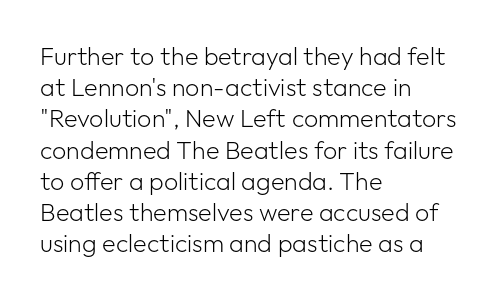
Spacing between characters is what you'd get straight out of the box. Ordinary non-slanted type is in use. The compositor pushed each line to the left boundary. Rows of type keep a routine distance in the vertical direction.
